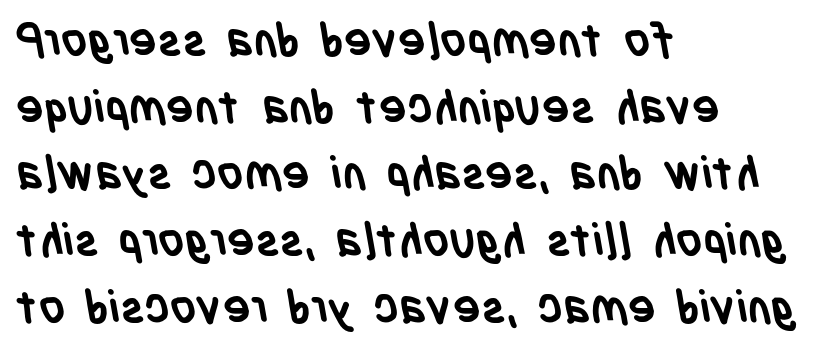
{"serif": "no", "bold": "yes", "weight": "semibold", "width": "condensed", "stroke_contrast": "low", "x_height": "large", "monospaced": "no", "underline": "no", "align": "left", "line_spacing": "normal", "line_spacing_ratio": 1.45, "letter_spacing": "normal", "letter_spacing_em": 0.0, "glyph_px": 46}
